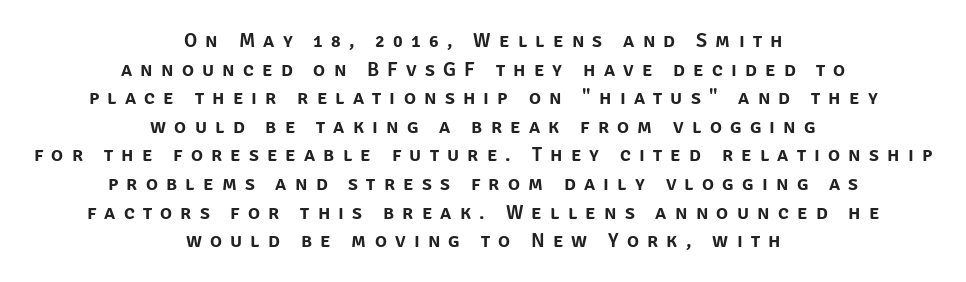
{"italic": "no", "underline": "no", "align": "center", "line_spacing": "normal", "line_spacing_ratio": 1.43, "letter_spacing": "wide", "letter_spacing_em": 0.41, "glyph_px": 20}
